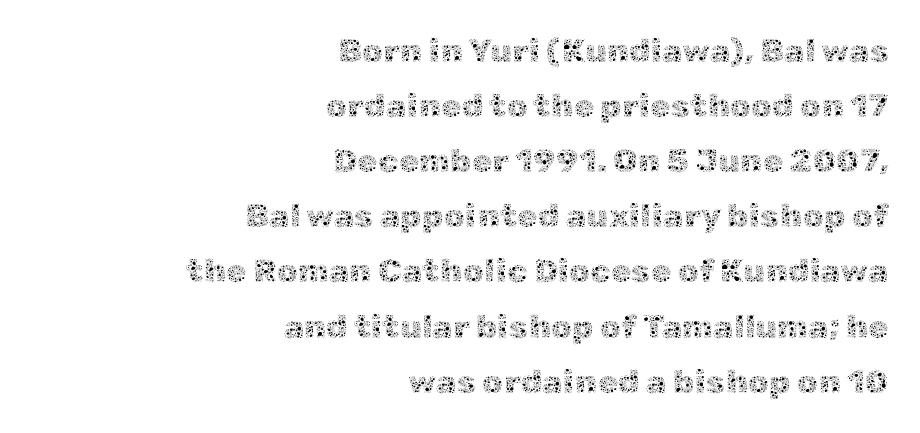
{"italic": "no", "bold": "no", "weight": "thin", "width": "normal", "x_height": "medium", "monospaced": "no", "underline": "no", "align": "right", "line_spacing": "normal", "line_spacing_ratio": 1.67, "letter_spacing": "normal", "letter_spacing_em": 0.0, "glyph_px": 33}
